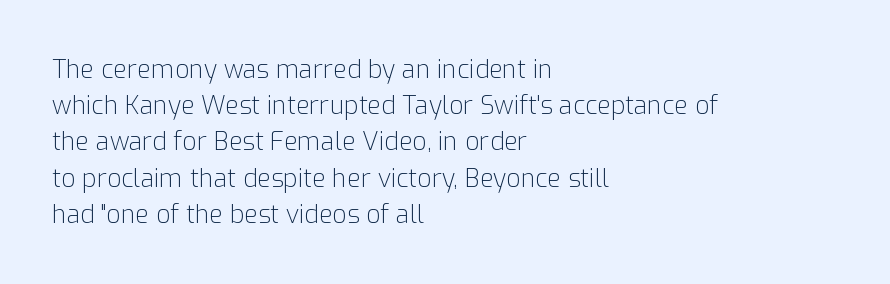
{"italic": "no", "bold": "no", "underline": "no", "align": "left", "line_spacing": "normal", "line_spacing_ratio": 1.45, "letter_spacing": "normal", "letter_spacing_em": 0.0, "glyph_px": 25}
